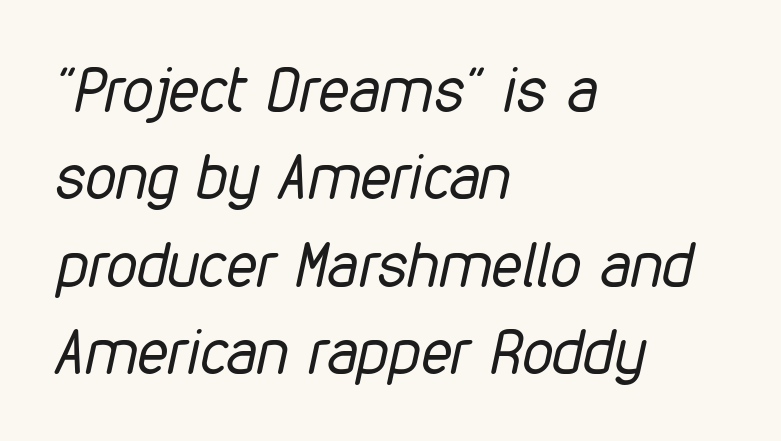
It's the slanting kind of type. Each line starts at the same left margin while the right side varies. The letters sit at their default tracking, neither squeezed nor spread. Is the stroke heavy? The answer is a plain regular-or-lighter. Each letter keeps its own natural width here, so spacing adapts to shape. Vertically, the passage feels balanced, rows spaced as you'd expect.
